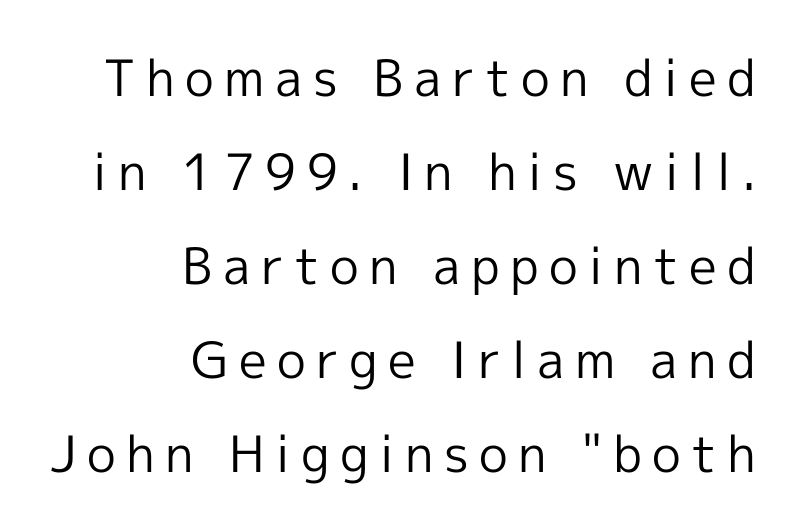
Q: Is the text bold? A: No.
Q: Is the text italic (slanted)? A: No, it is upright.
Q: Is the typeface a serif or a sans-serif typeface? A: Sans-serif.
Q: Is the text underlined? A: No.
Q: How is the paragraph aligned? A: Right-aligned.
Q: Is the spacing between letters normal or unusually wide? A: Unusually wide.
Q: Width (condensed, normal, or wide)? A: Normal.
Q: x-height? A: Medium.
Q: Monospaced? A: No.
